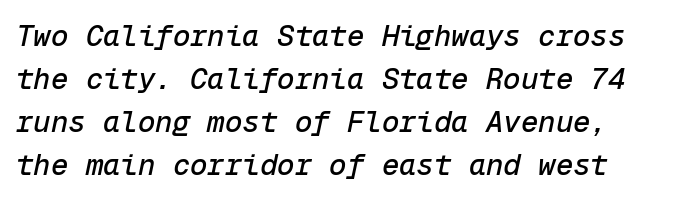
The rendering keeps characters at their native spacing. The rows are spaced the way most documents space them. Leftover space on each line is placed entirely after the last word. Note the uniform advance width — an 'i' takes as much space as an 'm'. Does the lettering tilt? It does — this is italic. The passage shown is not underscored anywhere.
